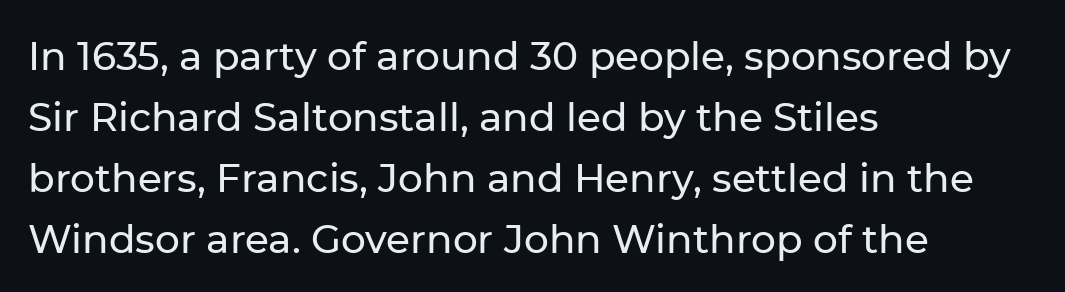
{"serif": "no", "italic": "no", "width": "normal", "stroke_contrast": "low", "x_height": "medium", "monospaced": "no", "underline": "no", "align": "left", "line_spacing": "normal", "line_spacing_ratio": 1.56, "letter_spacing": "normal", "letter_spacing_em": 0.0, "glyph_px": 39}
